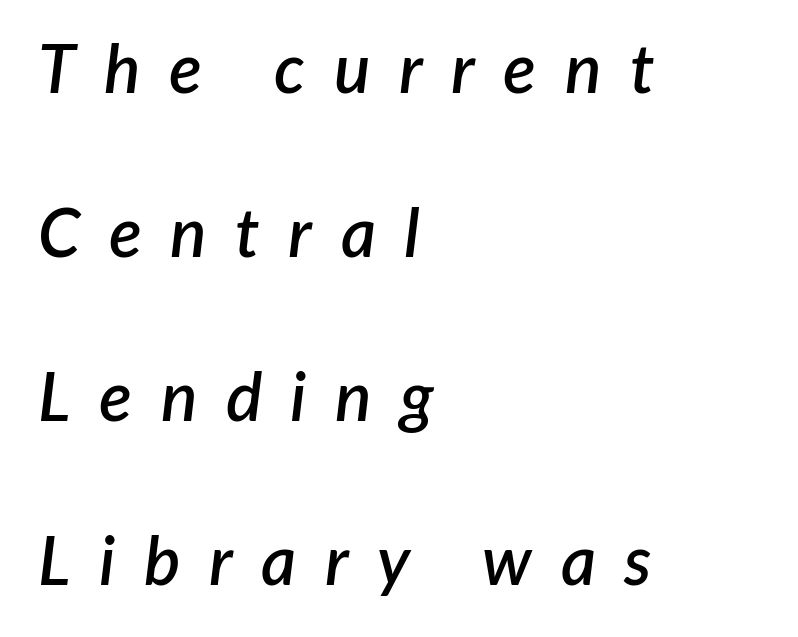
Q: Is the text bold? A: Semi-bold.
Q: Is the text italic (slanted)? A: Yes, it leans right by about 7 degrees.
Q: Is the text underlined? A: No.
Q: How is the paragraph aligned? A: Left-aligned.
Q: Is the spacing between letters normal or unusually wide? A: Unusually wide.
Q: Is the spacing between lines tight, normal or loose? A: Loose.
Q: Width (condensed, normal, or wide)? A: Normal.
Q: Stroke contrast? A: Low.
Q: x-height? A: Medium.
Q: Monospaced? A: No.
